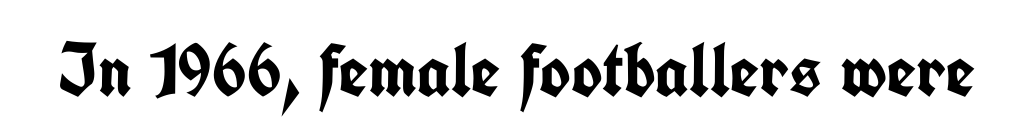
Q: Is the text bold? A: Yes.
Q: Is the text italic (slanted)? A: No, it is upright.
Q: Is the typeface a serif or a sans-serif typeface? A: Sans-serif.
Q: Is the text underlined? A: No.
Q: Is the spacing between letters normal or unusually wide? A: Normal.
Q: Width (condensed, normal, or wide)? A: Condensed.
Q: Stroke contrast? A: Low.
Q: x-height? A: Medium.
Q: Monospaced? A: No.
